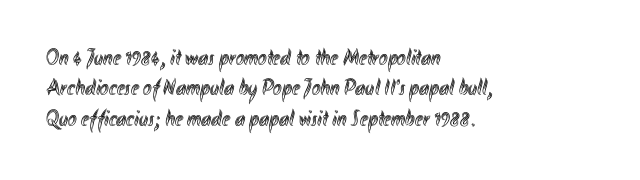
{"underline": "no", "align": "left", "line_spacing": "normal", "line_spacing_ratio": 1.32, "letter_spacing": "normal", "letter_spacing_em": 0.0, "glyph_px": 23}
